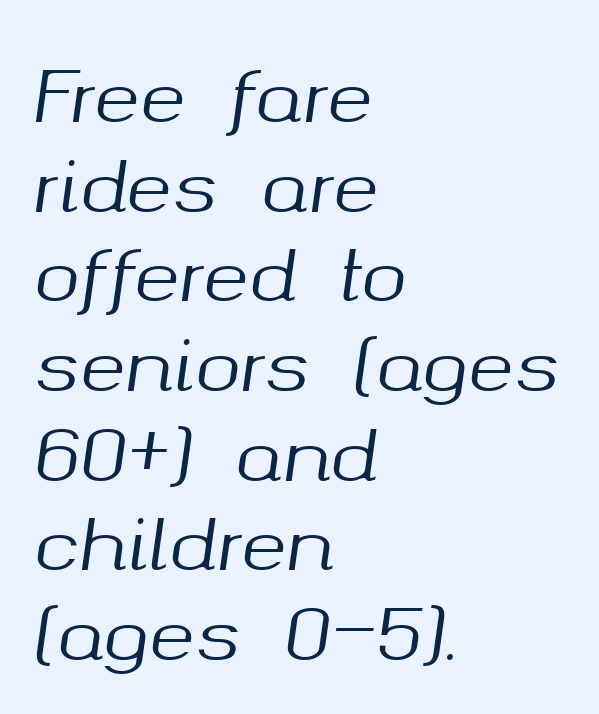
{"italic": "yes", "lean": "right", "slant_degrees": 8, "width": "normal", "stroke_contrast": "medium", "x_height": "medium", "monospaced": "no", "underline": "no", "align": "left", "line_spacing": "normal", "line_spacing_ratio": 1.3, "letter_spacing": "normal", "letter_spacing_em": 0.0, "glyph_px": 69}
